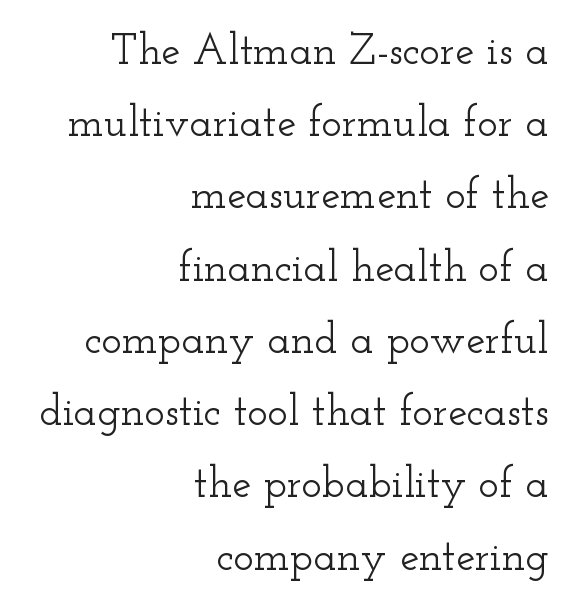
Q: Is the text italic (slanted)? A: No, it is upright.
Q: Is the typeface a serif or a sans-serif typeface? A: Serif.
Q: Is the text underlined? A: No.
Q: How is the paragraph aligned? A: Right-aligned.
Q: Is the spacing between letters normal or unusually wide? A: Normal.
Q: Is the spacing between lines tight, normal or loose? A: Normal.
Q: Width (condensed, normal, or wide)? A: Wide.
Q: Stroke contrast? A: Low.
Q: x-height? A: Small.
Q: Monospaced? A: No.
